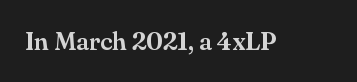
{"italic": "no", "underline": "no", "letter_spacing": "normal", "letter_spacing_em": 0.0, "glyph_px": 25}
